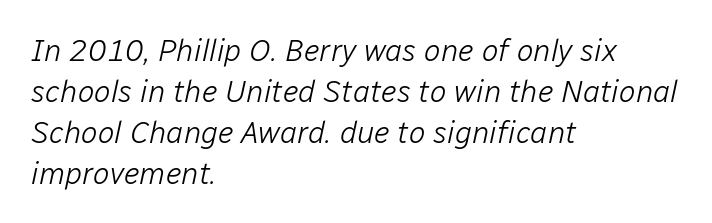
The image shows 31 px light type, italic (leaning right); set left-aligned, normal line spacing (1.32x), normal letter spacing, not underlined; low stroke contrast and a medium x-height.
